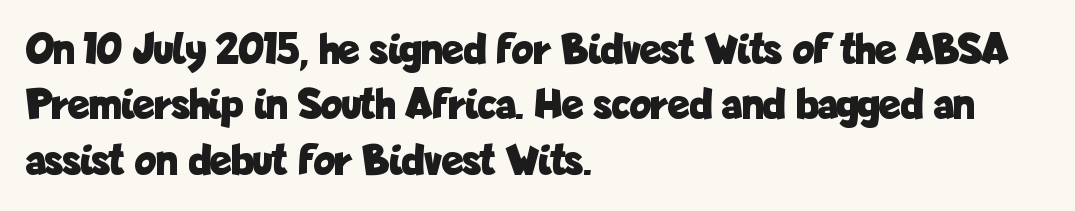
Q: Is the text bold? A: Yes.
Q: Is the text italic (slanted)? A: No, it is upright.
Q: Is the typeface a serif or a sans-serif typeface? A: Sans-serif.
Q: Is the text underlined? A: No.
Q: How is the paragraph aligned? A: Left-aligned.
Q: Is the spacing between letters normal or unusually wide? A: Normal.
Q: Width (condensed, normal, or wide)? A: Condensed.
Q: Stroke contrast? A: Low.
Q: x-height? A: Medium.
Q: Monospaced? A: No.
